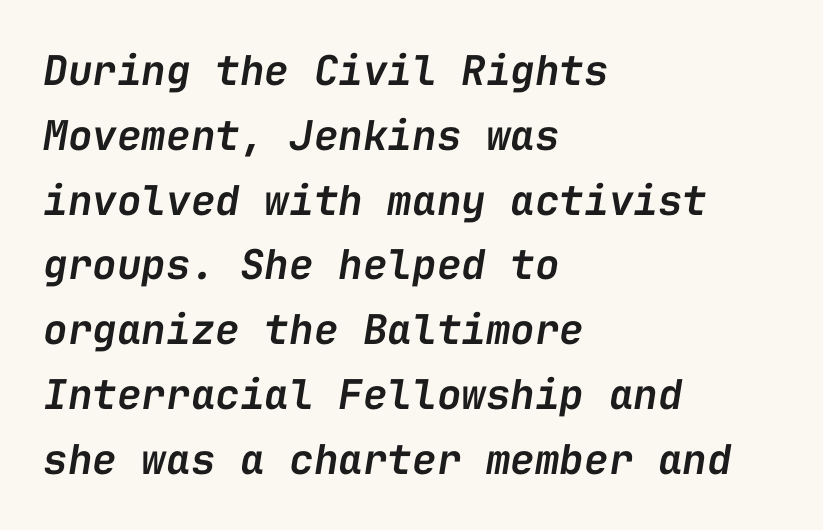
{"italic": "yes", "lean": "right", "slant_degrees": 9, "bold": "semi", "weight": "semibold", "width": "normal", "stroke_contrast": "low", "x_height": "medium", "monospaced": "yes", "underline": "no", "align": "left", "line_spacing": "normal", "line_spacing_ratio": 1.58, "letter_spacing": "normal", "letter_spacing_em": 0.0, "glyph_px": 41}
